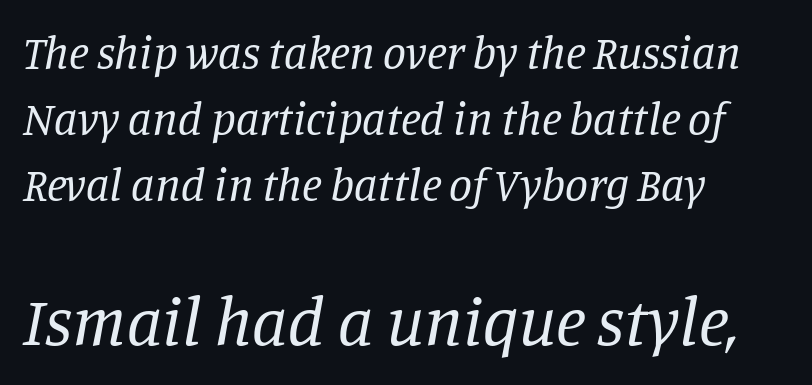
The text block is weighted toward the left margin, trailing off unevenly rightward. A light-to-regular cut is what we see here. Is there much room between lines? A standard amount, neither cramped nor airy. Here the second block reads like a headline and the first like body copy.
